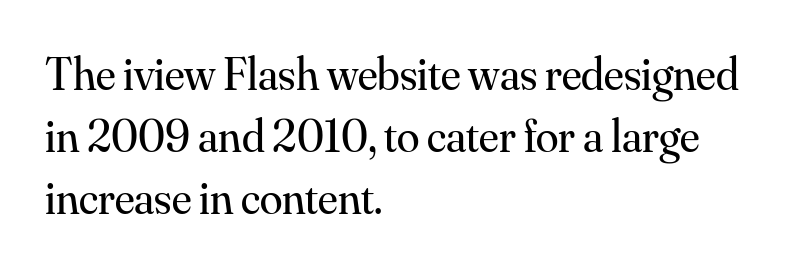
{"serif": "yes", "italic": "no", "bold": "no", "weight": "regular", "width": "normal", "stroke_contrast": "medium", "x_height": "small", "monospaced": "no", "underline": "no", "align": "left", "line_spacing": "normal", "line_spacing_ratio": 1.35, "letter_spacing": "normal", "letter_spacing_em": 0.0, "glyph_px": 46}
